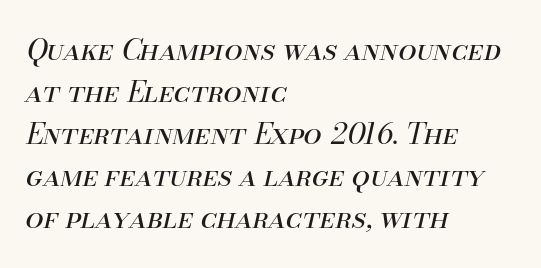
The image shows 29 px regular-weight type, italic (leaning right); set left-aligned, normal line spacing (1.45x), normal letter spacing, not underlined; medium stroke contrast and a small x-height.
